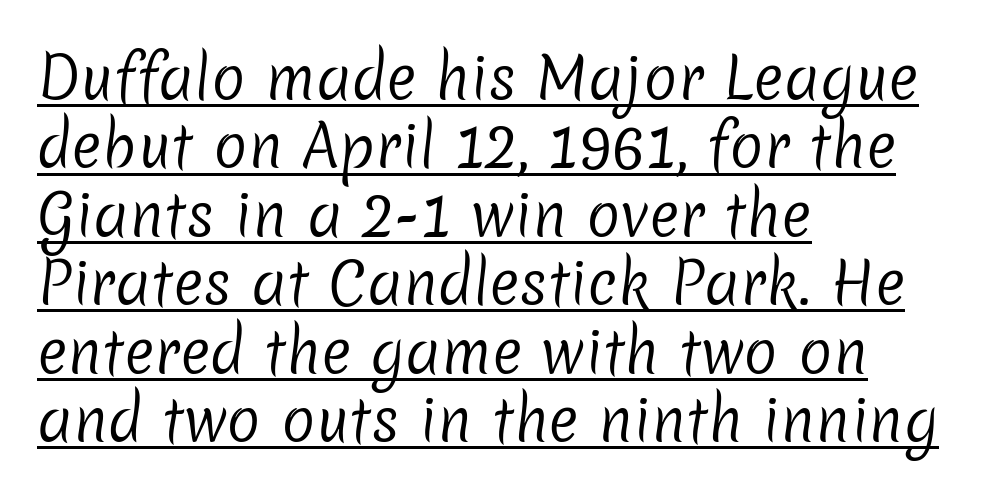
Q: Is the text bold? A: No.
Q: Is the typeface a serif or a sans-serif typeface? A: Sans-serif.
Q: Is the text underlined? A: Yes.
Q: How is the paragraph aligned? A: Left-aligned.
Q: Is the spacing between letters normal or unusually wide? A: Normal.
Q: Width (condensed, normal, or wide)? A: Normal.
Q: Stroke contrast? A: Low.
Q: x-height? A: Medium.
Q: Monospaced? A: No.
